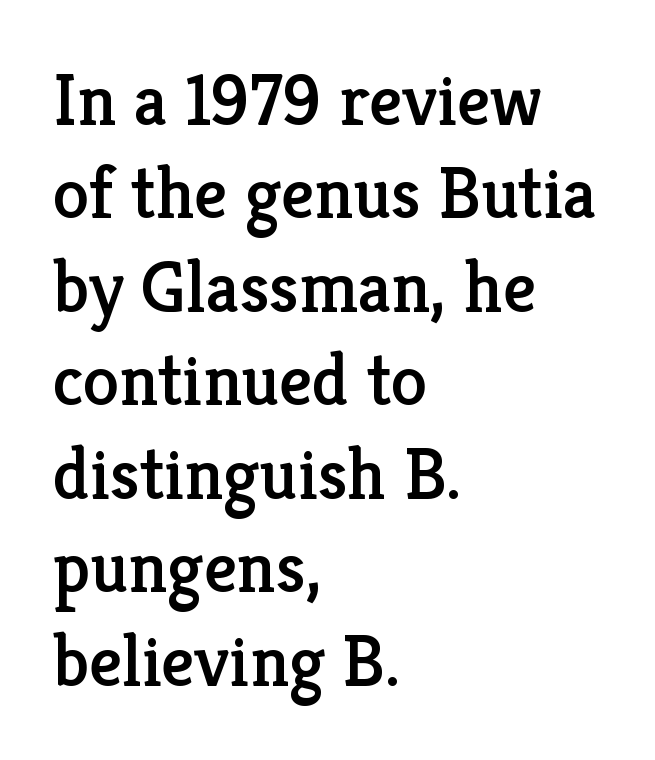
{"serif": "yes", "italic": "no", "width": "normal", "stroke_contrast": "low", "x_height": "medium", "monospaced": "no", "underline": "no", "align": "left", "line_spacing": "normal", "line_spacing_ratio": 1.28, "letter_spacing": "normal", "letter_spacing_em": 0.0, "glyph_px": 73}
